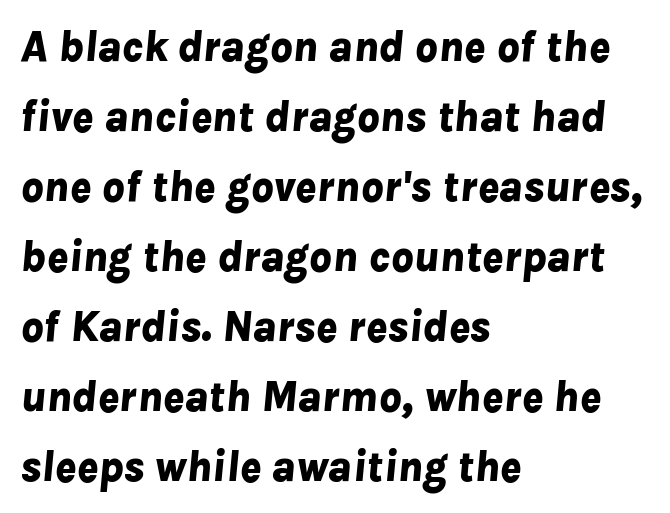
The image shows 44 px bold type, italic (leaning right); set left-aligned, normal line spacing (1.59x), normal letter spacing, not underlined; low stroke contrast and a medium x-height.
